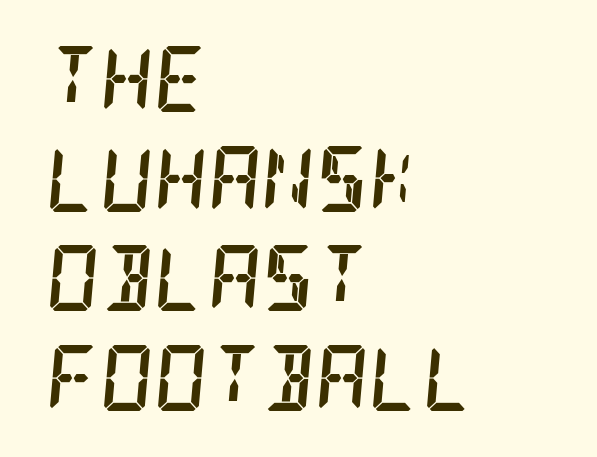
{"serif": "yes", "italic": "yes", "lean": "right", "slant_degrees": 5, "bold": "yes", "weight": "semibold", "width": "condensed", "stroke_contrast": "low", "x_height": "large", "underline": "no", "align": "left", "line_spacing": "normal", "line_spacing_ratio": 1.51, "letter_spacing": "normal", "letter_spacing_em": 0.0, "glyph_px": 66}
